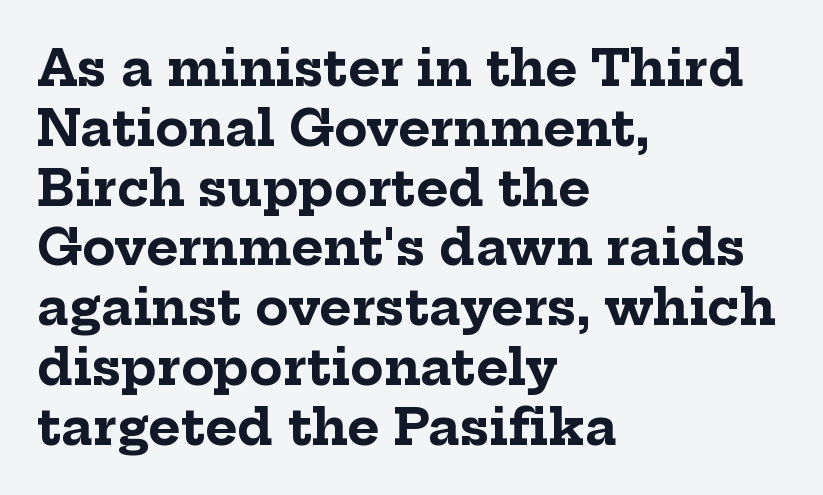
The image shows 49 px bold serif type, upright; set left-aligned, line spacing 1.22x, normal letter spacing, not underlined; low stroke contrast and a medium x-height.
